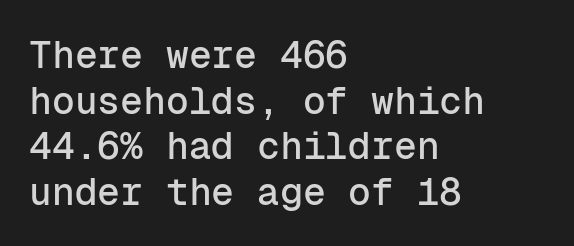
Q: Is the text italic (slanted)? A: No, it is upright.
Q: Is the typeface a serif or a sans-serif typeface? A: Sans-serif.
Q: Is the text underlined? A: No.
Q: How is the paragraph aligned? A: Left-aligned.
Q: Is the spacing between letters normal or unusually wide? A: Normal.
Q: Width (condensed, normal, or wide)? A: Normal.
Q: Stroke contrast? A: Low.
Q: x-height? A: Medium.
Q: Monospaced? A: Yes.
